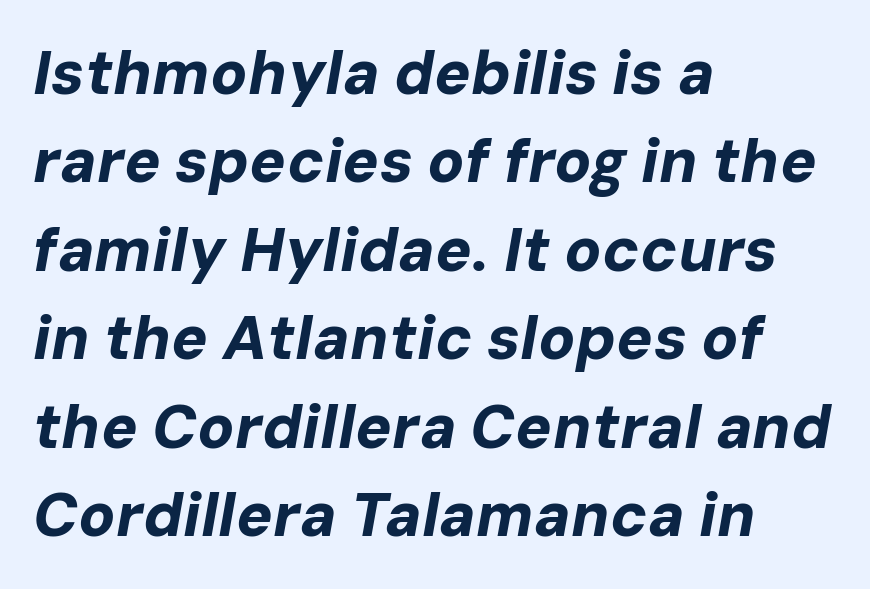
The image shows 61 px bold type, italic (leaning right); set left-aligned, normal line spacing (1.45x), normal letter spacing, not underlined; low stroke contrast and a medium x-height.
